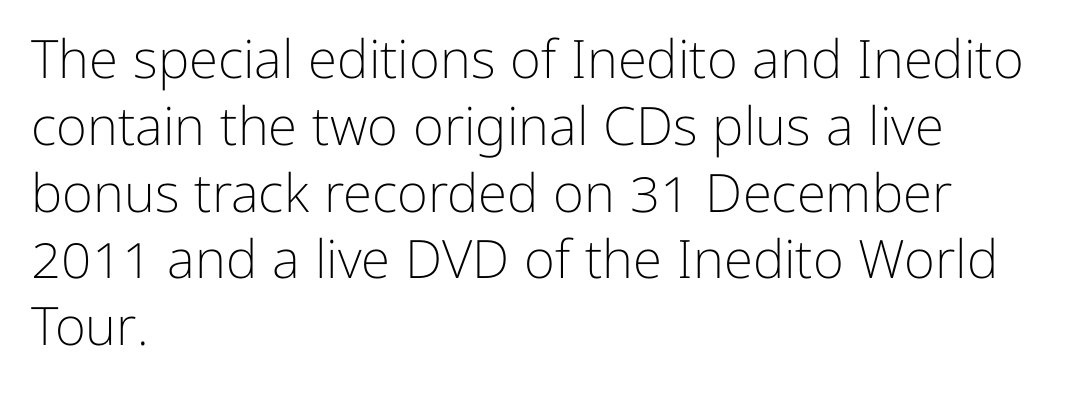
The compositor pushed each line to the left boundary. A quiet, ordinary-to-light weight characterises the typeface. The font family rendered here belongs to the sans-serif group. The letters sit at their default tracking, neither squeezed nor spread. Quick note: not italic, upright.
